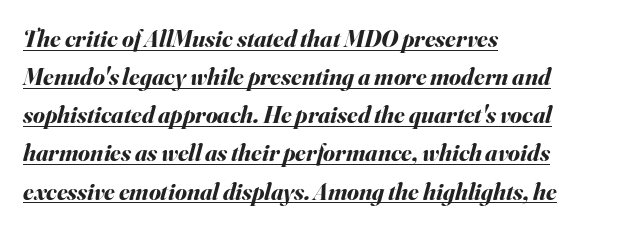
The image shows 24 px bold type, italic (leaning right); set left-aligned, normal line spacing (1.59x), normal letter spacing, underlined.
